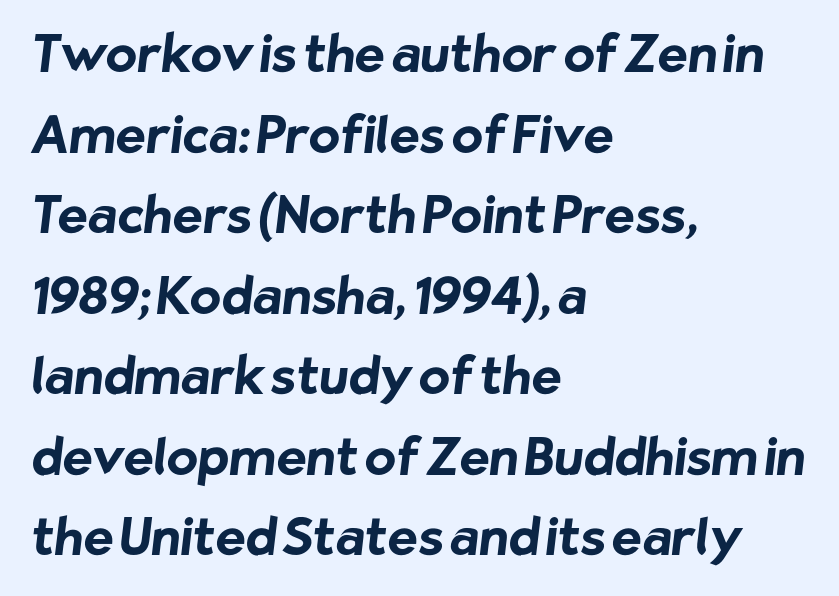
Q: Is the text bold? A: Yes.
Q: Is the typeface a serif or a sans-serif typeface? A: Sans-serif.
Q: Is the text underlined? A: No.
Q: How is the paragraph aligned? A: Left-aligned.
Q: Is the spacing between letters normal or unusually wide? A: Normal.
Q: Is the spacing between lines tight, normal or loose? A: Normal.
Q: Width (condensed, normal, or wide)? A: Normal.
Q: Stroke contrast? A: Low.
Q: x-height? A: Medium.
Q: Monospaced? A: No.
